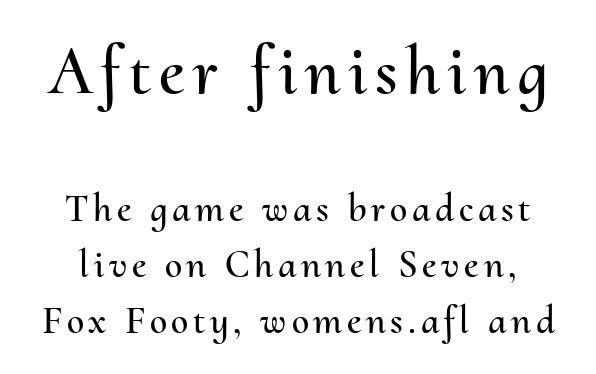
Q: Is the text italic (slanted)? A: No, it is upright.
Q: Is the text underlined? A: No.
Q: Is the spacing between lines tight, normal or loose? A: Normal.
Q: Which block of text is set in a larger size, the first (top) or the second (bottom)? A: The first (top) one.
Q: Width (condensed, normal, or wide)? A: Normal.
Q: Stroke contrast? A: Medium.
Q: x-height? A: Small.
Q: Monospaced? A: No.
